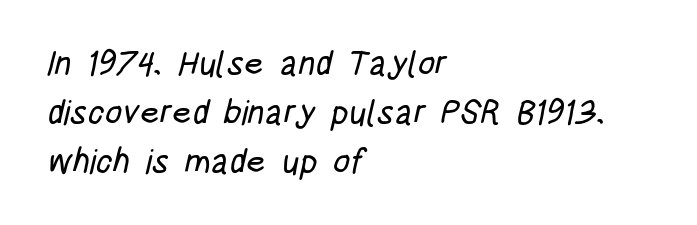
Compared with typical body copy, the letter spacing here is the same. Check where the strokes stop: nothing finishes them off — pure sans. Underline: absent. Compared with typical paragraphs, the rows here are spaced about the same.
